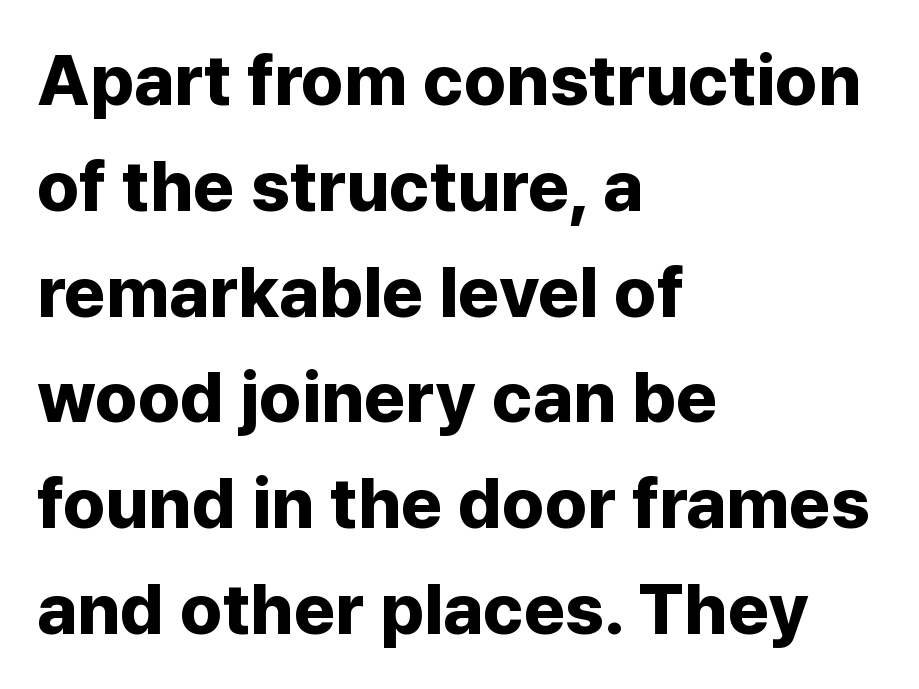
{"serif": "no", "italic": "no", "bold": "yes", "weight": "bold", "width": "normal", "stroke_contrast": "low", "x_height": "medium", "monospaced": "no", "underline": "no", "align": "left", "line_spacing": "normal", "line_spacing_ratio": 1.49, "letter_spacing": "normal", "letter_spacing_em": 0.0, "glyph_px": 71}
